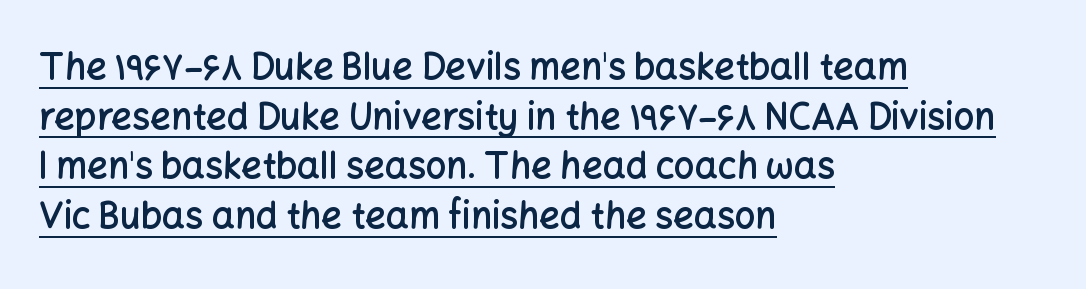
The passage is arranged the way most books set body copy — flush left. Students, this is semibold: more ink than regular, less than bold. Nope, not italic — everything's standing straight. Is this a sans? Yes — the strokes have no serifs.
